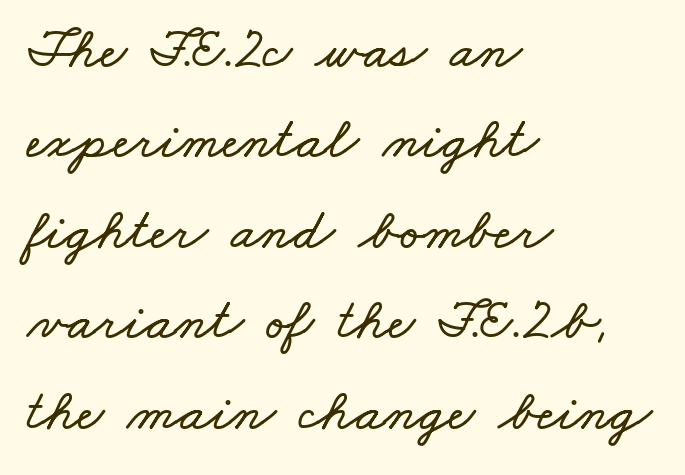
The image shows 58 px wide type; set left-aligned, normal line spacing (1.56x), normal letter spacing, not underlined; low stroke contrast and a small x-height.
